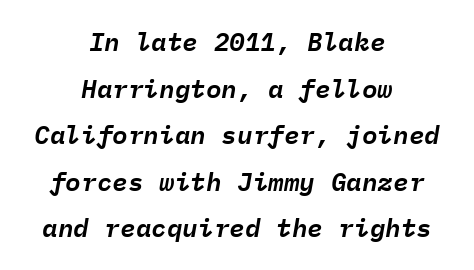
The image shows 26 px text type, italic (leaning right); set centered, line spacing 1.79x, normal letter spacing, not underlined.
